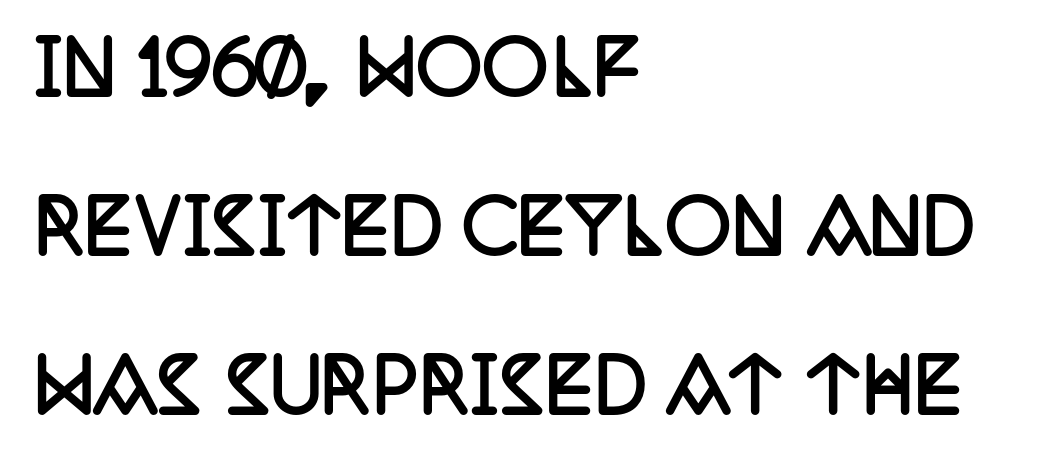
Spacing between characters is what you'd get straight out of the box. Descenders are the only things crossing below the line. Small tapered or slab feet sit at the stroke ends, so this counts as serif. The passage is arranged the way most books set body copy — flush left. You can tell it's not italic because the verticals are truly vertical.
